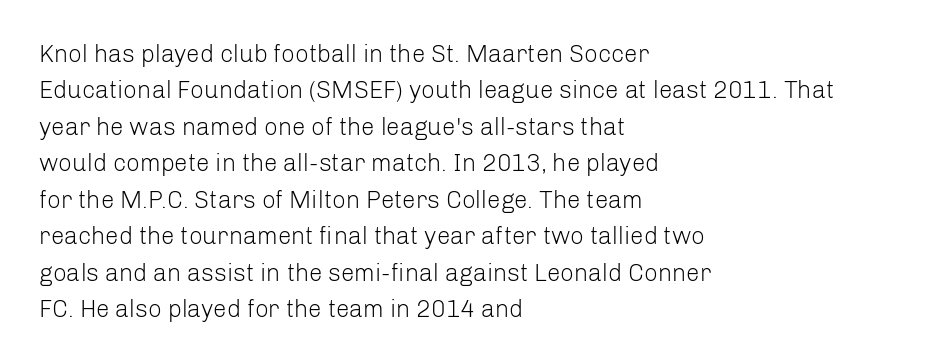
The image shows 24 px text type, upright; set left-aligned, normal line spacing (1.52x), normal letter spacing, not underlined.
